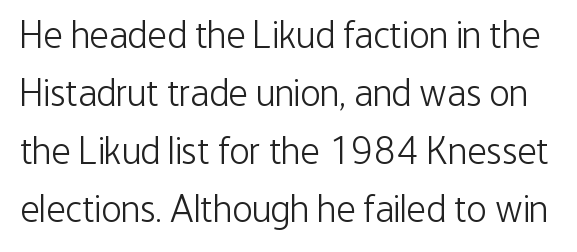
{"serif": "no", "italic": "no", "bold": "no", "weight": "light", "width": "condensed", "stroke_contrast": "low", "x_height": "medium", "monospaced": "no", "underline": "no", "line_spacing": "normal", "line_spacing_ratio": 1.53, "letter_spacing": "normal", "letter_spacing_em": 0.0, "glyph_px": 38}
